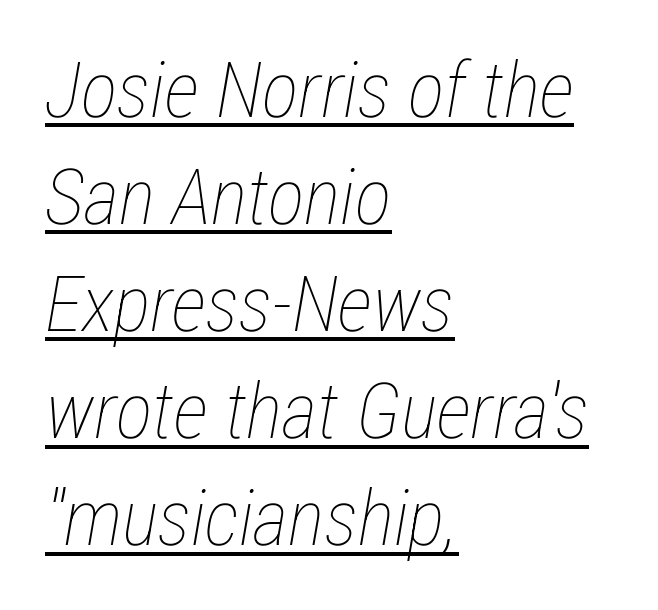
Q: Is the text bold? A: No.
Q: Is the text italic (slanted)? A: Yes, it leans right by about 12 degrees.
Q: Is the text underlined? A: Yes.
Q: How is the paragraph aligned? A: Left-aligned.
Q: Is the spacing between letters normal or unusually wide? A: Normal.
Q: Is the spacing between lines tight, normal or loose? A: Normal.
Q: Width (condensed, normal, or wide)? A: Condensed.
Q: Stroke contrast? A: Low.
Q: x-height? A: Medium.
Q: Monospaced? A: No.
